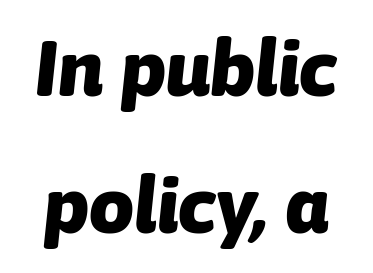
Varying glyph widths throughout — classic text-font behaviour. Rule under the text: the space is simply empty. Each word holds together tightly as a unit, with standard inter-letter gaps. In terms of posture, this sample is oblique. Compared with an ordinary text face, these strokes are far heavier — a full bold.
